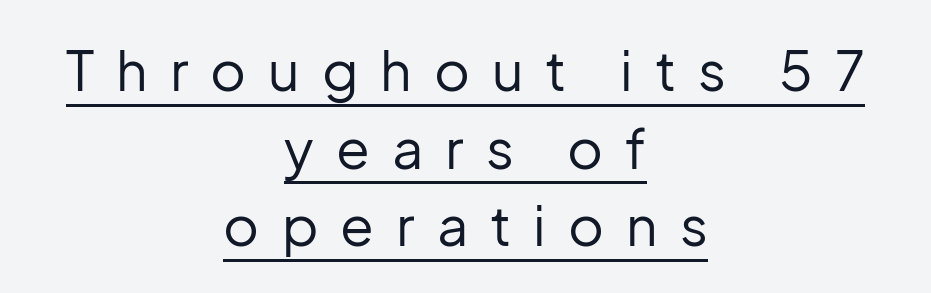
Q: Is the text bold? A: No.
Q: Is the text italic (slanted)? A: No, it is upright.
Q: Is the typeface a serif or a sans-serif typeface? A: Sans-serif.
Q: Is the text underlined? A: Yes.
Q: How is the paragraph aligned? A: Centered.
Q: Is the spacing between letters normal or unusually wide? A: Unusually wide.
Q: Is the spacing between lines tight, normal or loose? A: Normal.
Q: Width (condensed, normal, or wide)? A: Normal.
Q: Stroke contrast? A: Low.
Q: x-height? A: Medium.
Q: Monospaced? A: No.
